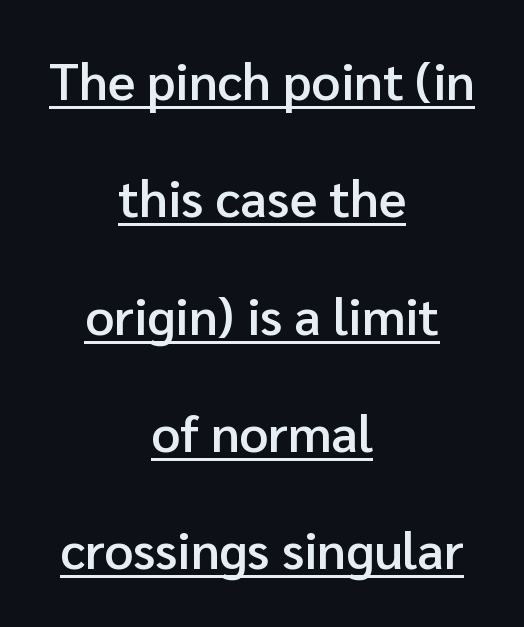
{"serif": "no", "italic": "no", "bold": "semi", "weight": "semibold", "width": "normal", "stroke_contrast": "low", "x_height": "medium", "monospaced": "no", "underline": "yes", "align": "center", "line_spacing": "loose", "line_spacing_ratio": 2.3, "letter_spacing": "normal", "letter_spacing_em": 0.0, "glyph_px": 51}
